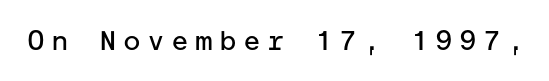
{"italic": "no", "bold": "no", "underline": "no", "letter_spacing": "wide", "letter_spacing_em": 0.23, "glyph_px": 27}
